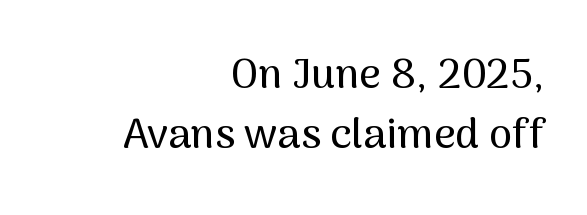
{"serif": "no", "italic": "no", "width": "normal", "stroke_contrast": "medium", "x_height": "medium", "monospaced": "no", "underline": "no", "align": "right", "line_spacing": "normal", "line_spacing_ratio": 1.44, "letter_spacing": "normal", "letter_spacing_em": 0.0, "glyph_px": 42}
